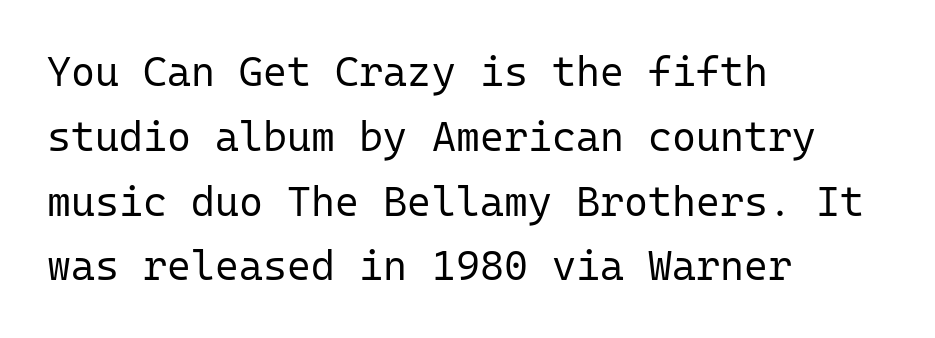
Q: Is the text bold? A: No.
Q: Is the text italic (slanted)? A: No, it is upright.
Q: Is the typeface a serif or a sans-serif typeface? A: Sans-serif.
Q: Is the text underlined? A: No.
Q: How is the paragraph aligned? A: Left-aligned.
Q: Is the spacing between letters normal or unusually wide? A: Normal.
Q: Is the spacing between lines tight, normal or loose? A: Normal.
Q: Width (condensed, normal, or wide)? A: Normal.
Q: Stroke contrast? A: Low.
Q: x-height? A: Medium.
Q: Monospaced? A: Yes.
